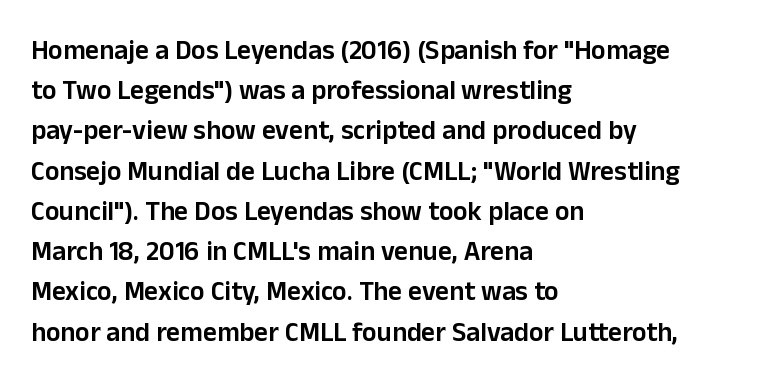
The paragraph has a hard left edge and a soft right edge. Nobody drew a line under any word here. Notice how descenders clear the ascenders below comfortably — that's standard leading. Its strokes are somewhat broadened, the hallmark of semibold type. The axis of the letterforms is exactly vertical. The letterforms sit shoulder to shoulder at normal distance.
